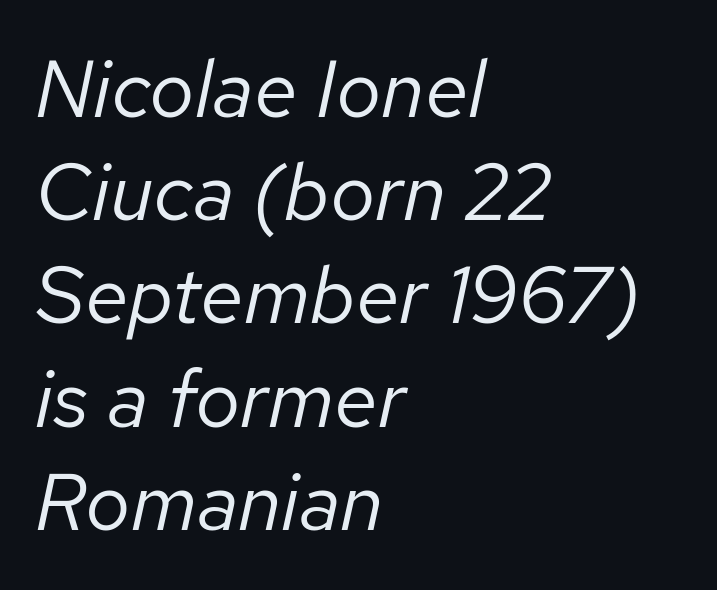
Q: Is the text bold? A: No.
Q: Is the text italic (slanted)? A: Yes, it leans right by about 12 degrees.
Q: Is the text underlined? A: No.
Q: How is the paragraph aligned? A: Left-aligned.
Q: Is the spacing between letters normal or unusually wide? A: Normal.
Q: Is the spacing between lines tight, normal or loose? A: Normal.
Q: Width (condensed, normal, or wide)? A: Normal.
Q: Stroke contrast? A: Low.
Q: x-height? A: Medium.
Q: Monospaced? A: No.
